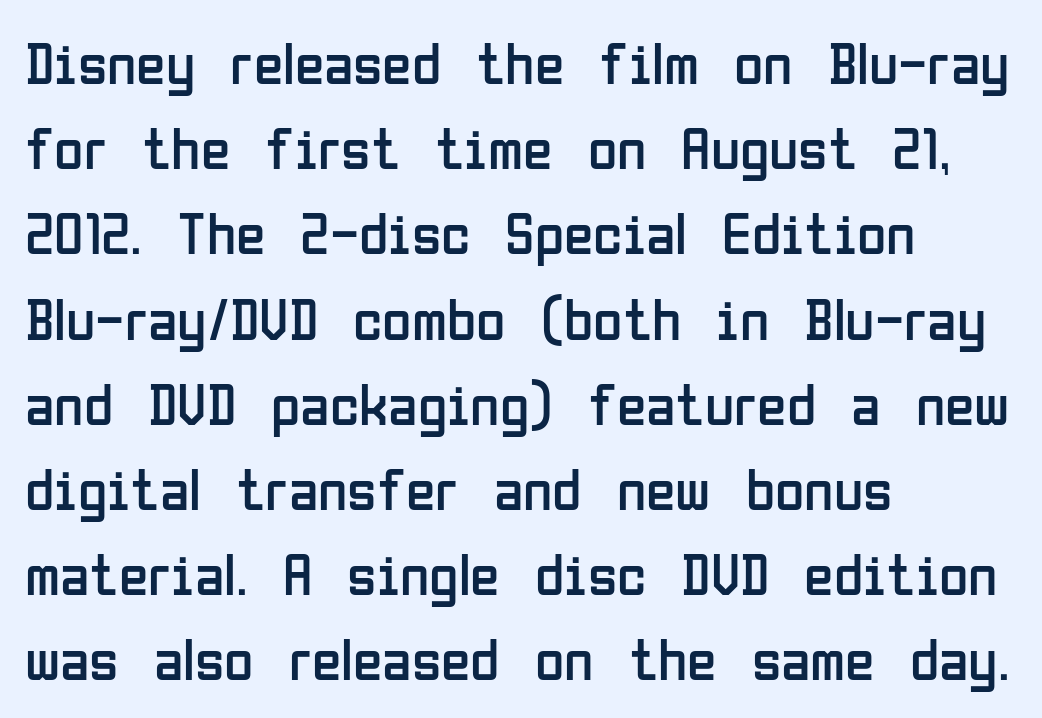
Q: Is the text bold? A: No.
Q: Is the text italic (slanted)? A: No, it is upright.
Q: Is the typeface a serif or a sans-serif typeface? A: Sans-serif.
Q: Is the text underlined? A: No.
Q: How is the paragraph aligned? A: Left-aligned.
Q: Is the spacing between letters normal or unusually wide? A: Normal.
Q: Is the spacing between lines tight, normal or loose? A: Normal.
Q: Width (condensed, normal, or wide)? A: Condensed.
Q: Stroke contrast? A: Low.
Q: x-height? A: Medium.
Q: Monospaced? A: No.
